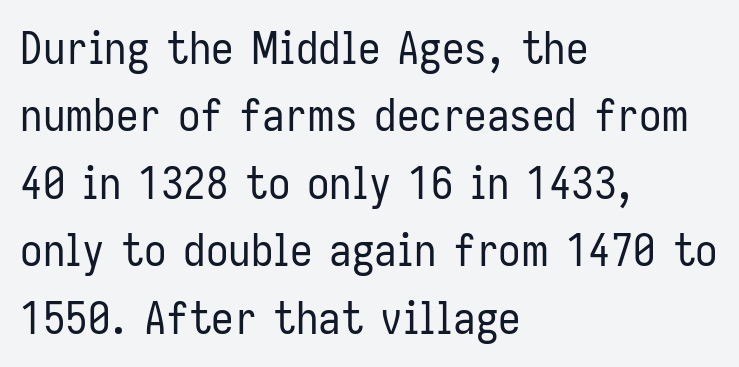
This rendering features lettering with no underline. No feet cap the strokes, marking this as sans-serif type. The rendering anchors every line to the left-hand side. Do the characters align in a grid? No, the font is proportional. Italic: no, the glyphs are upright roman.
